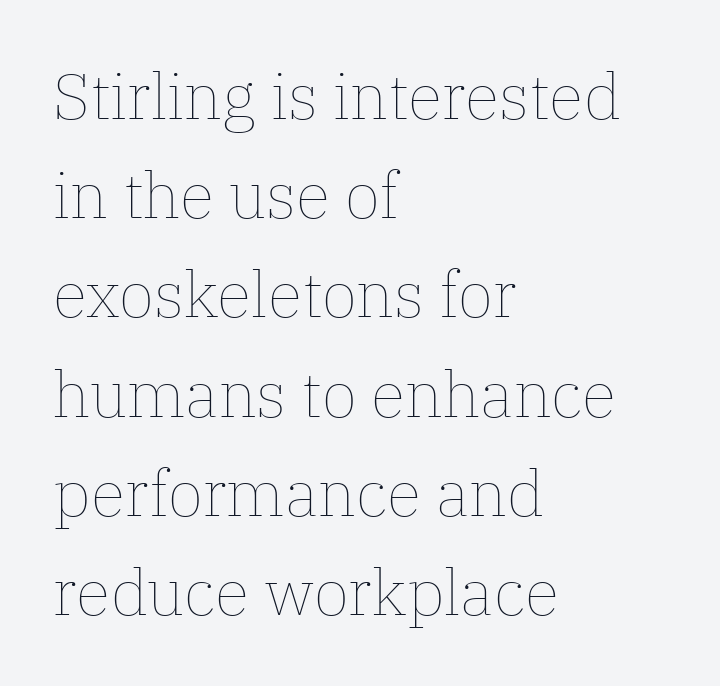
The image shows 64 px thin type, upright; set left-aligned, normal line spacing (1.55x), normal letter spacing, not underlined; low stroke contrast and a medium x-height.
